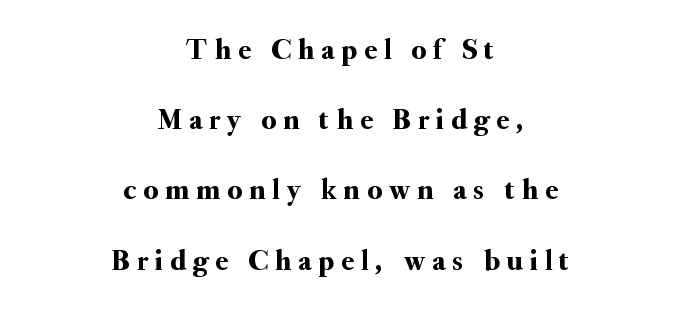
Q: Is the text italic (slanted)? A: No, it is upright.
Q: Is the typeface a serif or a sans-serif typeface? A: Serif.
Q: Is the text underlined? A: No.
Q: How is the paragraph aligned? A: Centered.
Q: Is the spacing between letters normal or unusually wide? A: Unusually wide.
Q: Is the spacing between lines tight, normal or loose? A: Loose.
Q: Width (condensed, normal, or wide)? A: Normal.
Q: Stroke contrast? A: Medium.
Q: x-height? A: Small.
Q: Monospaced? A: No.
